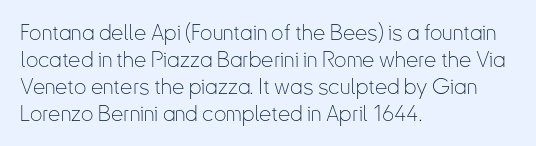
Q: Is the text bold? A: No.
Q: Is the text italic (slanted)? A: No, it is upright.
Q: Is the text underlined? A: No.
Q: How is the paragraph aligned? A: Left-aligned.
Q: Is the spacing between letters normal or unusually wide? A: Normal.
